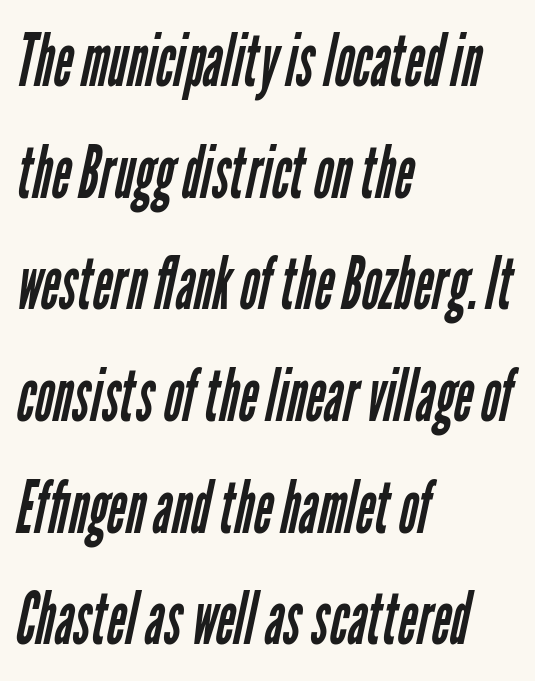
Q: Is the text bold? A: No.
Q: Is the typeface a serif or a sans-serif typeface? A: Sans-serif.
Q: Is the text underlined? A: No.
Q: How is the paragraph aligned? A: Left-aligned.
Q: Is the spacing between letters normal or unusually wide? A: Normal.
Q: Is the spacing between lines tight, normal or loose? A: Normal.
Q: Width (condensed, normal, or wide)? A: Condensed.
Q: Stroke contrast? A: Low.
Q: x-height? A: Medium.
Q: Monospaced? A: No.
